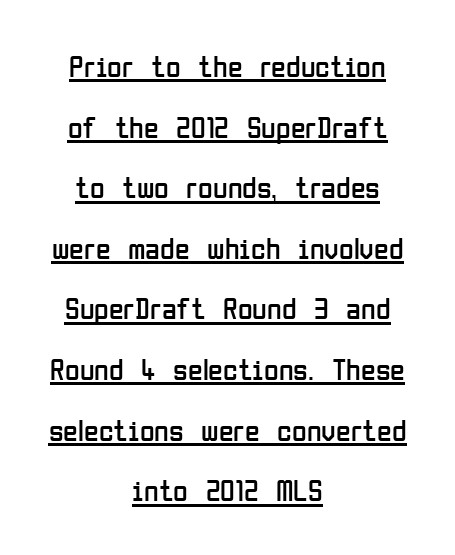
Spacing between characters is what you'd get straight out of the box. Both edges are ragged and mirror each other, which tells us the setting is centered. Vertical strokes here are truly vertical. Here the designer chose a conventional face with non-uniform glyph widths. Leading: increased.
